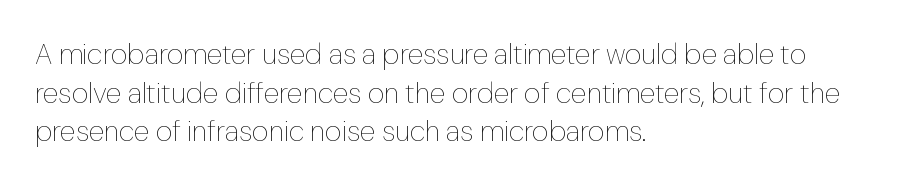
{"italic": "no", "bold": "no", "weight": "thin", "width": "normal", "stroke_contrast": "low", "x_height": "medium", "monospaced": "no", "underline": "no", "align": "left", "line_spacing": "normal", "line_spacing_ratio": 1.33, "letter_spacing": "normal", "letter_spacing_em": 0.0, "glyph_px": 29}
